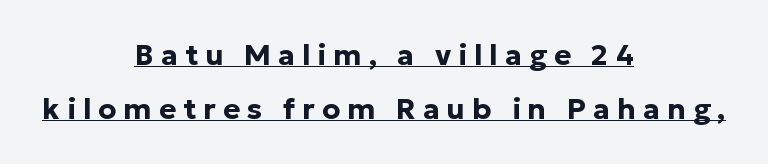
The image shows 29 px bold sans-serif type, upright; set centered, line spacing 1.87x, unusually wide letter spacing (+0.24 em), underlined; low stroke contrast and a medium x-height.
